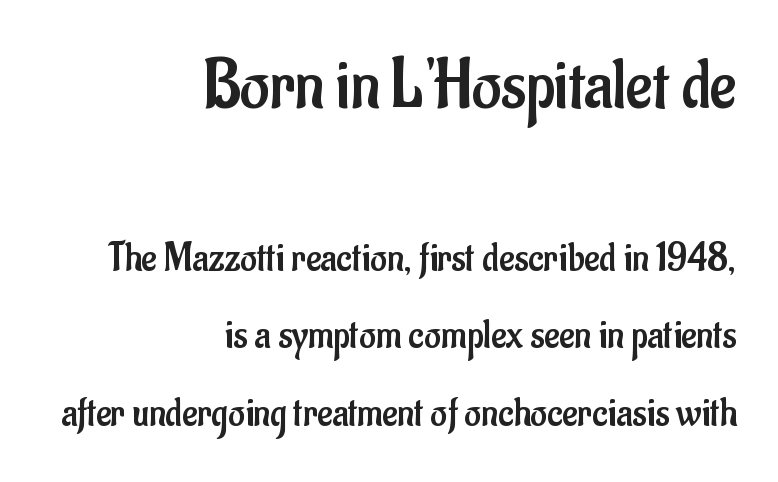
{"serif": "no", "italic": "no", "bold": "no", "weight": "regular", "width": "condensed", "stroke_contrast": "low", "x_height": "small", "monospaced": "no", "underline": "no", "align": "right", "line_spacing_ratio": 1.89, "letter_spacing": "normal", "letter_spacing_em": 0.0, "larger_block": "first", "size_ratio": 1.73, "glyph_px": 71}
